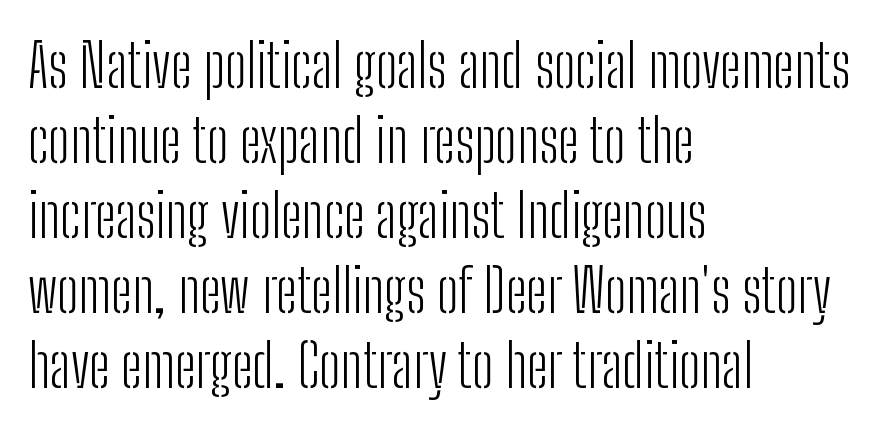
Q: Is the text bold? A: No.
Q: Is the text italic (slanted)? A: No, it is upright.
Q: Is the typeface a serif or a sans-serif typeface? A: Sans-serif.
Q: Is the text underlined? A: No.
Q: How is the paragraph aligned? A: Left-aligned.
Q: Is the spacing between letters normal or unusually wide? A: Normal.
Q: Is the spacing between lines tight, normal or loose? A: Normal.
Q: Width (condensed, normal, or wide)? A: Condensed.
Q: Stroke contrast? A: Low.
Q: x-height? A: Medium.
Q: Monospaced? A: No.
